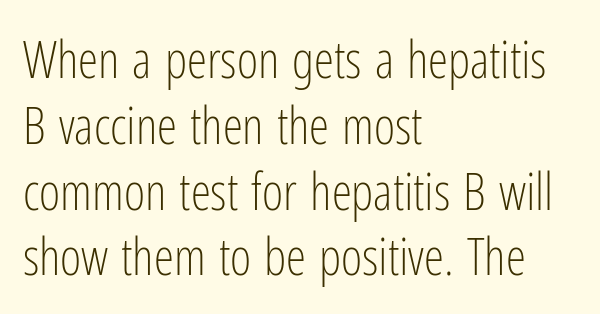
The image shows 51 px light, condensed sans-serif type, upright; set left-aligned, normal line spacing (1.29x), normal letter spacing, not underlined; low stroke contrast and a medium x-height.
